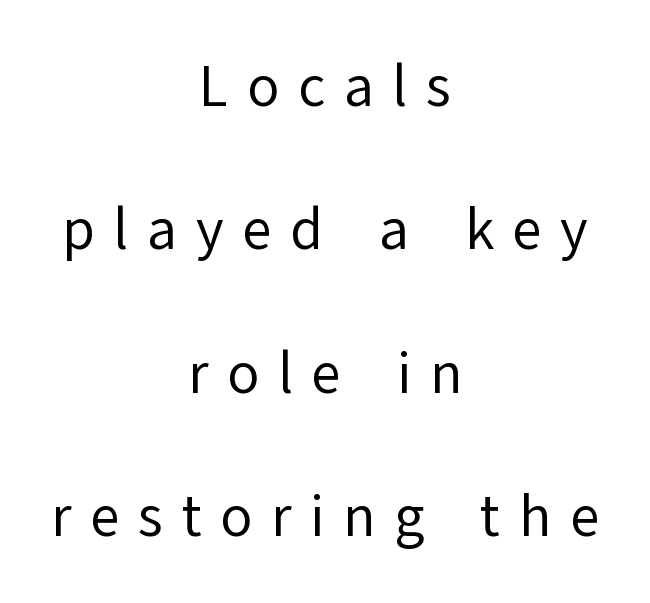
{"serif": "no", "italic": "no", "bold": "no", "weight": "regular", "width": "normal", "stroke_contrast": "low", "x_height": "medium", "monospaced": "no", "underline": "no", "align": "center", "line_spacing": "loose", "line_spacing_ratio": 2.47, "letter_spacing": "wide", "letter_spacing_em": 0.32, "glyph_px": 58}
